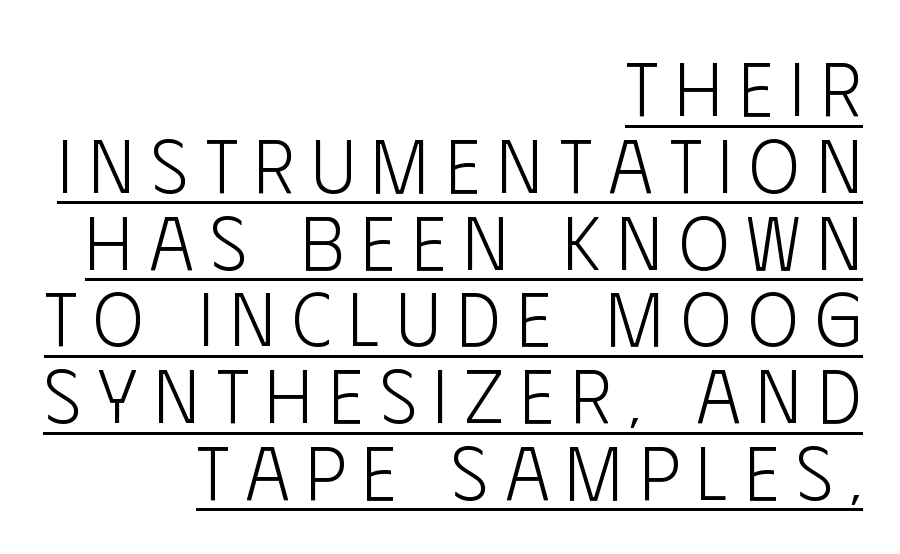
The image shows 76 px light, condensed sans-serif type, upright; set right-aligned, tight line spacing (1.01x), unusually wide letter spacing (+0.22 em), underlined; low stroke contrast and a large x-height.
